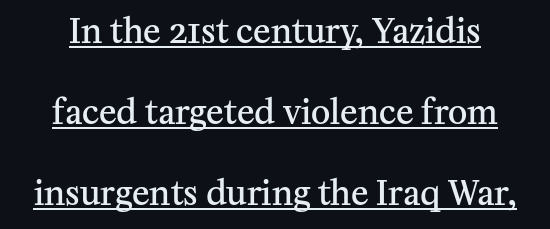
Q: Is the text bold? A: Semi-bold.
Q: Is the text italic (slanted)? A: No, it is upright.
Q: Is the typeface a serif or a sans-serif typeface? A: Serif.
Q: Is the text underlined? A: Yes.
Q: Is the spacing between letters normal or unusually wide? A: Normal.
Q: Is the spacing between lines tight, normal or loose? A: Loose.
Q: Width (condensed, normal, or wide)? A: Normal.
Q: Stroke contrast? A: Medium.
Q: x-height? A: Medium.
Q: Monospaced? A: No.
